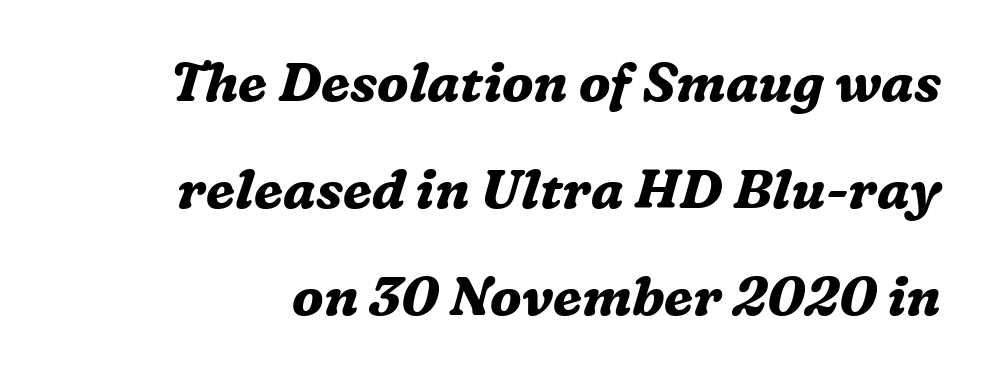
{"serif": "yes", "italic": "yes", "lean": "right", "slant_degrees": 16, "bold": "yes", "weight": "bold", "width": "normal", "stroke_contrast": "medium", "x_height": "medium", "monospaced": "no", "underline": "no", "line_spacing": "loose", "line_spacing_ratio": 1.98, "letter_spacing": "normal", "letter_spacing_em": 0.0, "glyph_px": 54}
